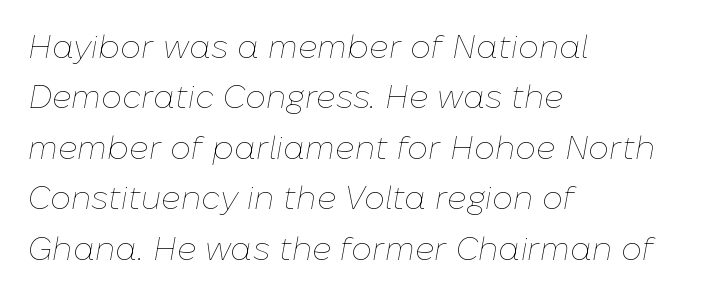
{"italic": "yes", "lean": "right", "slant_degrees": 10, "bold": "no", "weight": "thin", "width": "normal", "stroke_contrast": "low", "x_height": "medium", "monospaced": "no", "underline": "no", "align": "left", "line_spacing": "normal", "line_spacing_ratio": 1.53, "letter_spacing": "normal", "letter_spacing_em": 0.0, "glyph_px": 33}
